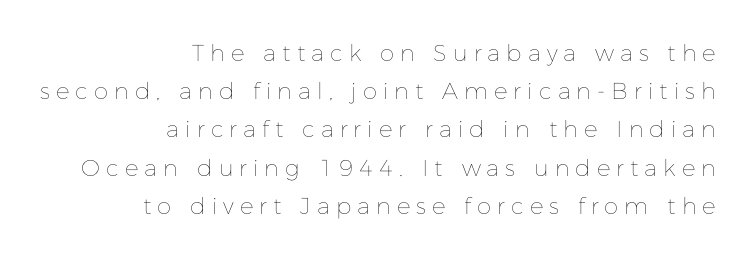
Q: Is the text bold? A: No.
Q: Is the text italic (slanted)? A: No, it is upright.
Q: Is the text underlined? A: No.
Q: How is the paragraph aligned? A: Right-aligned.
Q: Is the spacing between letters normal or unusually wide? A: Unusually wide.
Q: Is the spacing between lines tight, normal or loose? A: Normal.
